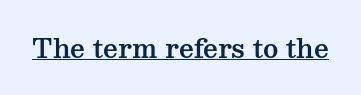
{"italic": "no", "underline": "yes", "letter_spacing": "normal", "letter_spacing_em": 0.0, "glyph_px": 26}
